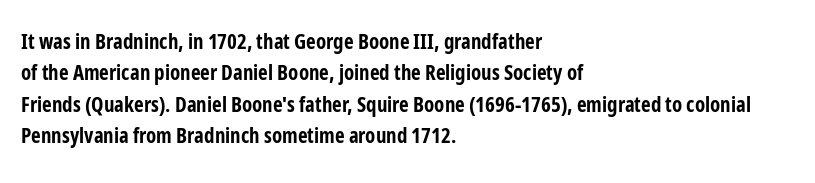
The passage shown is emphatically bold. The specimen reads as upright at a glance. Alignment: flush left. What stands out about the letter spacing? Nothing — it is the standard amount. The block of text has a typical density, with ordinary space between rows. The words here are not underlined.
